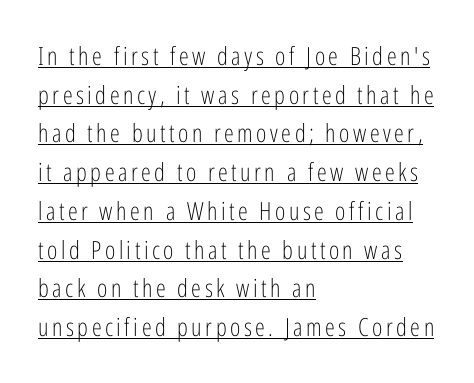
{"italic": "no", "bold": "no", "underline": "yes", "align": "left", "line_spacing": "normal", "line_spacing_ratio": 1.55, "glyph_px": 25}
